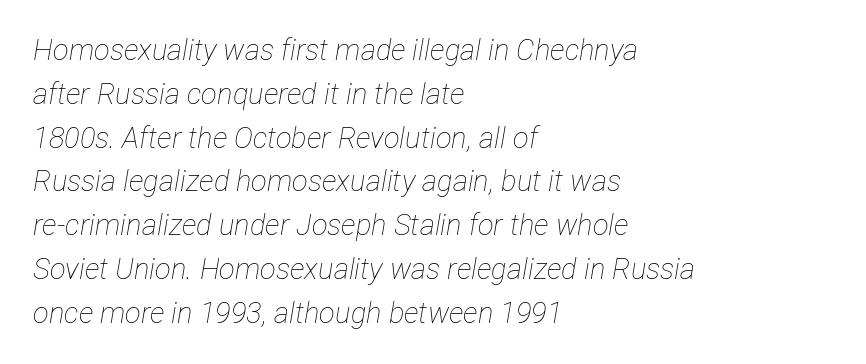
Q: Is the text bold? A: No.
Q: Is the text italic (slanted)? A: Yes, it leans right by about 12 degrees.
Q: Is the text underlined? A: No.
Q: How is the paragraph aligned? A: Left-aligned.
Q: Is the spacing between letters normal or unusually wide? A: Normal.
Q: Is the spacing between lines tight, normal or loose? A: Normal.
Q: Width (condensed, normal, or wide)? A: Condensed.
Q: Stroke contrast? A: Low.
Q: x-height? A: Medium.
Q: Monospaced? A: No.
